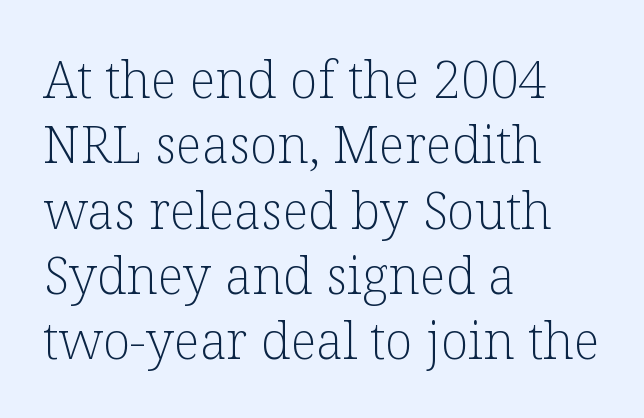
The image shows 51 px light serif type, upright; set left-aligned, normal line spacing (1.28x), normal letter spacing, not underlined; low stroke contrast and a medium x-height.
